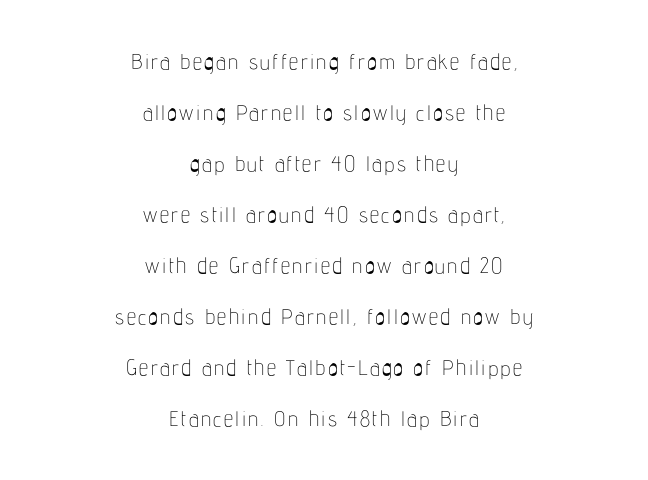
Q: Is the text bold? A: No.
Q: Is the text italic (slanted)? A: No, it is upright.
Q: Is the text underlined? A: No.
Q: How is the paragraph aligned? A: Centered.
Q: Is the spacing between lines tight, normal or loose? A: Loose.
